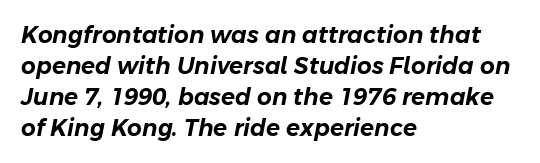
The image shows 23 px text type, italic (leaning right); set left-aligned, normal line spacing (1.35x), normal letter spacing, not underlined.
